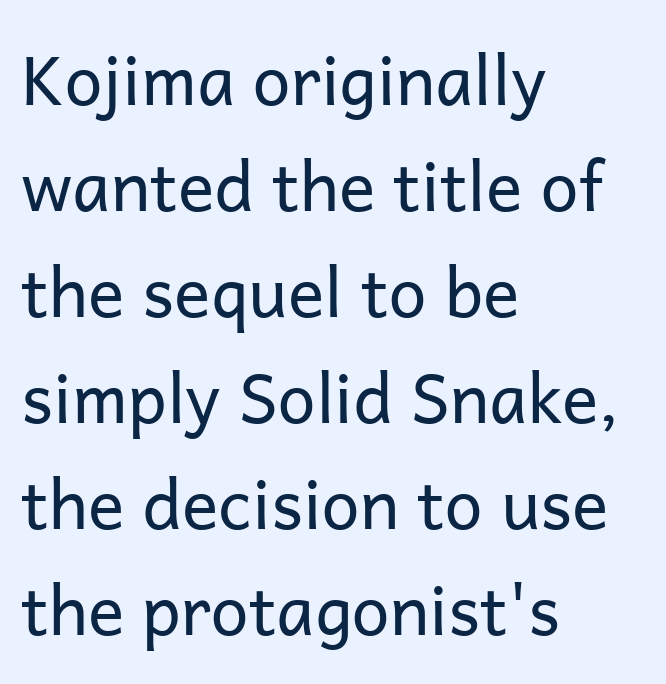
The image shows 68 px regular-weight sans-serif type, upright; set left-aligned, normal line spacing (1.56x), normal letter spacing, not underlined; low stroke contrast and a medium x-height.
